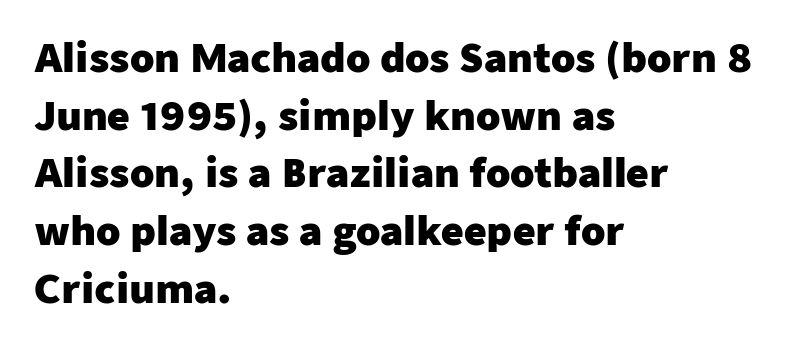
The image shows 39 px heavy sans-serif type, upright; set left-aligned, normal line spacing (1.48x), normal letter spacing, not underlined; low stroke contrast and a medium x-height.
